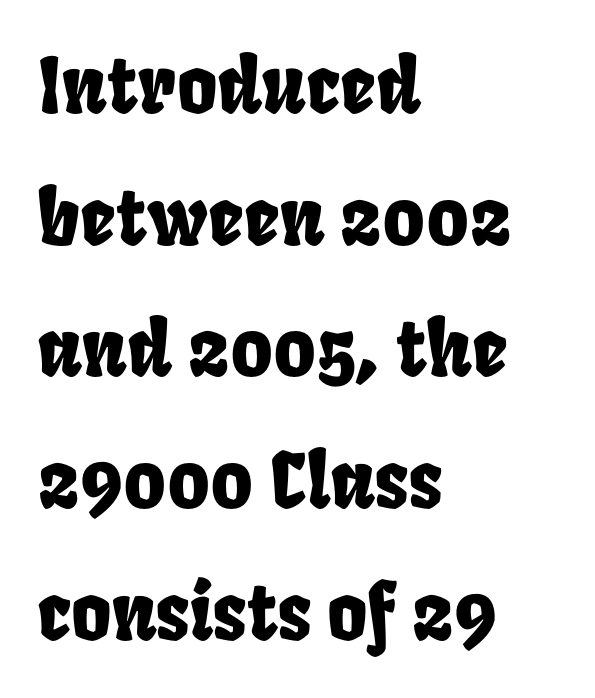
Q: Is the text underlined? A: No.
Q: How is the paragraph aligned? A: Left-aligned.
Q: Is the spacing between letters normal or unusually wide? A: Normal.
Q: Width (condensed, normal, or wide)? A: Condensed.
Q: Stroke contrast? A: Low.
Q: x-height? A: Large.
Q: Monospaced? A: No.
